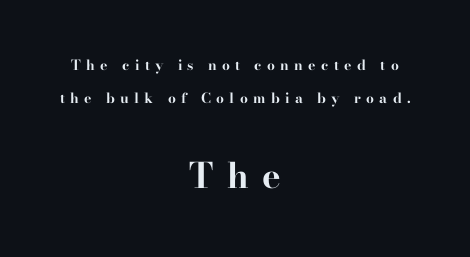
Q: Is the text bold? A: Yes.
Q: Is the text italic (slanted)? A: No, it is upright.
Q: Is the typeface a serif or a sans-serif typeface? A: Serif.
Q: Is the text underlined? A: No.
Q: How is the paragraph aligned? A: Centered.
Q: Is the spacing between letters normal or unusually wide? A: Unusually wide.
Q: Is the spacing between lines tight, normal or loose? A: Loose.
Q: Which block of text is set in a larger size, the first (top) or the second (bottom)? A: The second (bottom) one.
Q: Width (condensed, normal, or wide)? A: Wide.
Q: Stroke contrast? A: High.
Q: x-height? A: Small.
Q: Monospaced? A: No.
